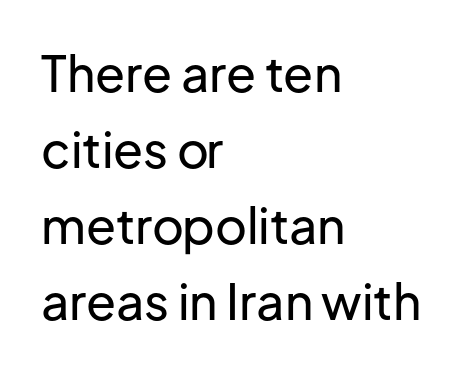
The image shows 49 px sans-serif type, upright; set left-aligned, normal line spacing (1.55x), normal letter spacing, not underlined; low stroke contrast and a medium x-height.
